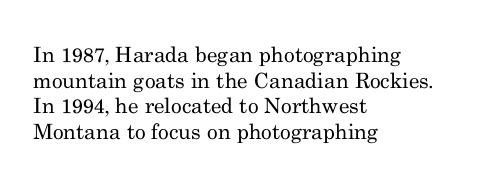
Does extra space separate the letters? No, they use regular spacing. The passage is arranged the way most books set body copy — flush left. The area under the type is left untouched. The face looks like a standard text weight, possibly lighter. Notice how the stems are strictly vertical — no italics here.
